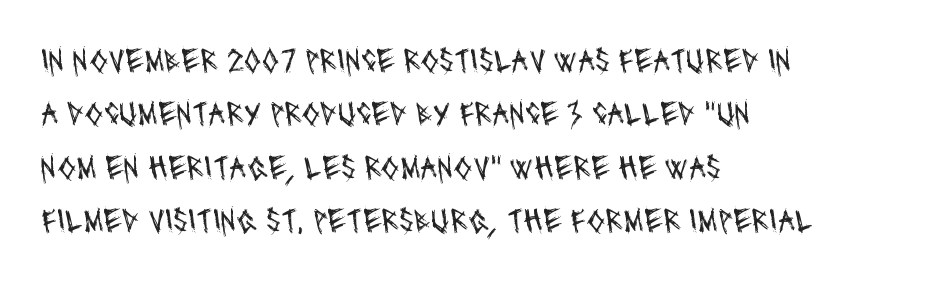
Underline: absent. What stands out about the letter spacing? Nothing — it is the standard amount. Think standard paragraph weight, or any step lighter than that. Typeset ragged right — the left edge is the straight one. Classification — sans serif.
